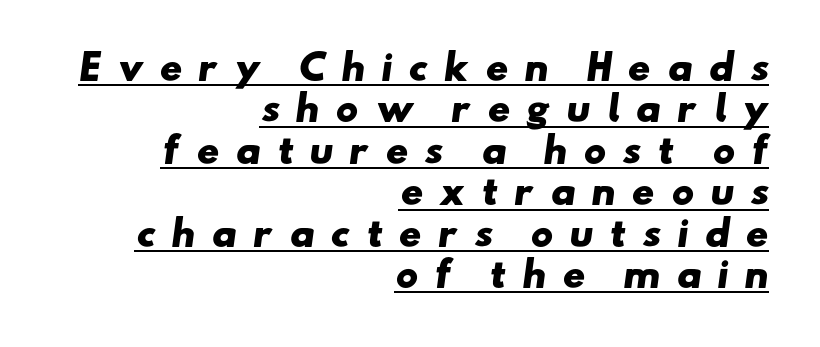
Q: Is the text bold? A: Yes.
Q: Is the typeface a serif or a sans-serif typeface? A: Sans-serif.
Q: Is the text underlined? A: Yes.
Q: How is the paragraph aligned? A: Right-aligned.
Q: Is the spacing between letters normal or unusually wide? A: Unusually wide.
Q: Width (condensed, normal, or wide)? A: Wide.
Q: Stroke contrast? A: Low.
Q: x-height? A: Small.
Q: Monospaced? A: No.
